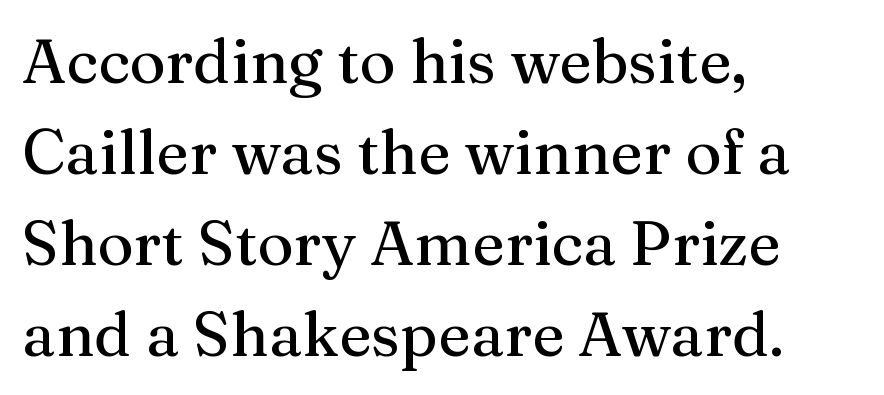
{"serif": "yes", "italic": "no", "width": "normal", "stroke_contrast": "medium", "x_height": "medium", "monospaced": "no", "underline": "no", "align": "left", "line_spacing": "normal", "line_spacing_ratio": 1.47, "letter_spacing": "normal", "letter_spacing_em": 0.0, "glyph_px": 62}
